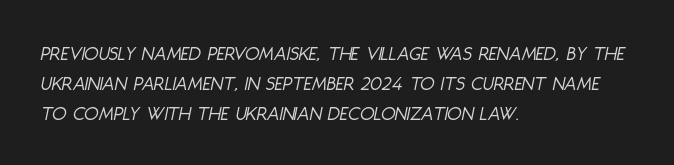
{"italic": "yes", "lean": "right", "slant_degrees": 11, "bold": "no", "underline": "no", "align": "left", "line_spacing": "normal", "line_spacing_ratio": 1.42, "letter_spacing": "normal", "letter_spacing_em": 0.0, "glyph_px": 21}
